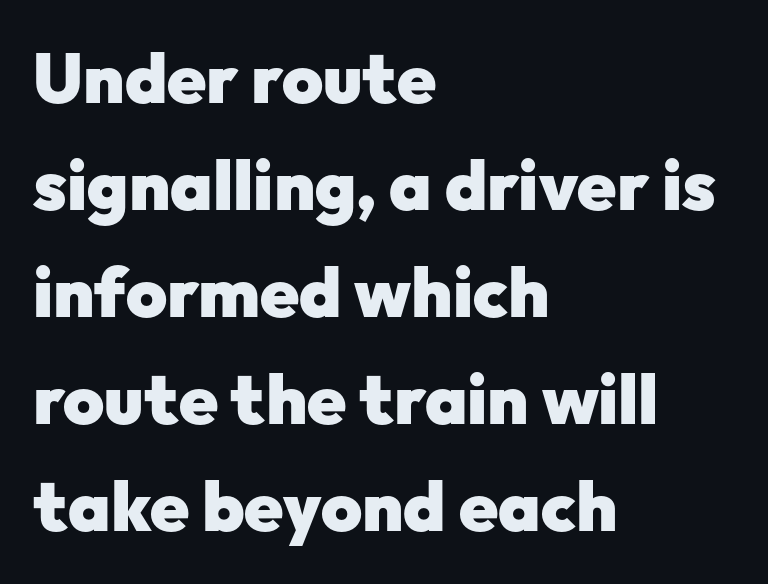
{"serif": "no", "italic": "no", "bold": "yes", "weight": "heavy", "width": "normal", "stroke_contrast": "low", "x_height": "medium", "monospaced": "no", "underline": "no", "align": "left", "line_spacing": "normal", "line_spacing_ratio": 1.53, "letter_spacing": "normal", "letter_spacing_em": 0.0, "glyph_px": 70}
